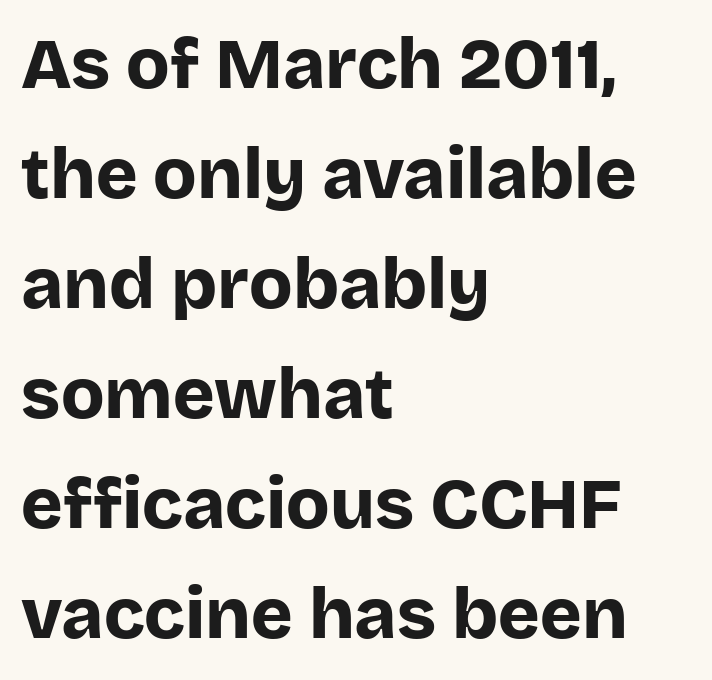
The image shows 71 px bold sans-serif type, upright; set left-aligned, normal line spacing (1.55x), normal letter spacing, not underlined; low stroke contrast and a large x-height.
